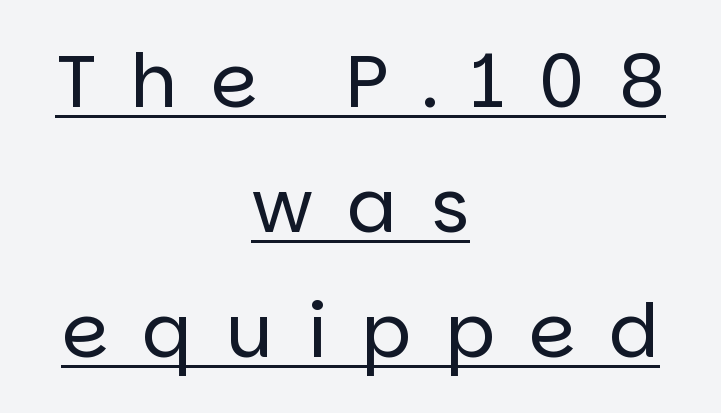
{"serif": "no", "italic": "no", "bold": "no", "weight": "regular", "width": "normal", "stroke_contrast": "low", "x_height": "large", "monospaced": "no", "underline": "yes", "align": "center", "line_spacing": "normal", "line_spacing_ratio": 1.69, "letter_spacing": "wide", "letter_spacing_em": 0.46, "glyph_px": 74}
